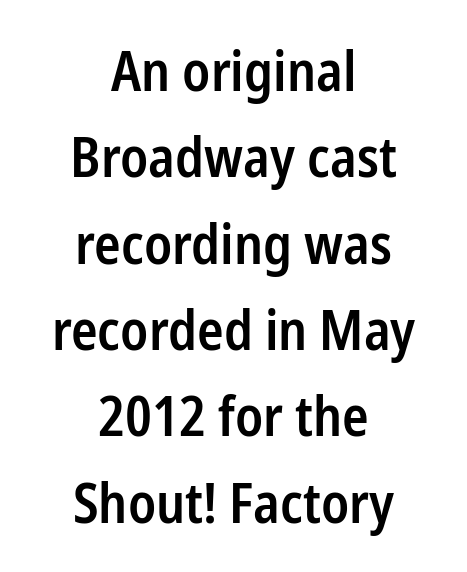
Q: Is the text bold? A: Semi-bold.
Q: Is the text italic (slanted)? A: No, it is upright.
Q: Is the typeface a serif or a sans-serif typeface? A: Sans-serif.
Q: Is the text underlined? A: No.
Q: How is the paragraph aligned? A: Centered.
Q: Is the spacing between letters normal or unusually wide? A: Normal.
Q: Is the spacing between lines tight, normal or loose? A: Normal.
Q: Width (condensed, normal, or wide)? A: Condensed.
Q: Stroke contrast? A: Low.
Q: x-height? A: Medium.
Q: Monospaced? A: No.
